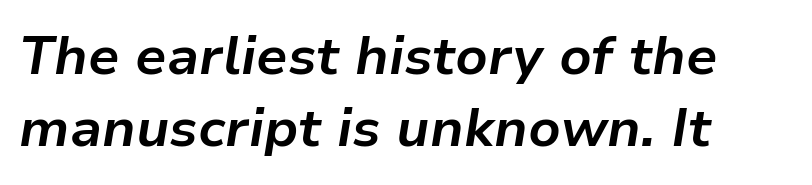
Does the leading feel generous? No, just average. No extra tracking has been applied to these lines. Does the copy run flush right? No — it runs flush left. The letters advance in unequal steps, a hallmark of proportional type. Each row of text sits above clean, open space.
